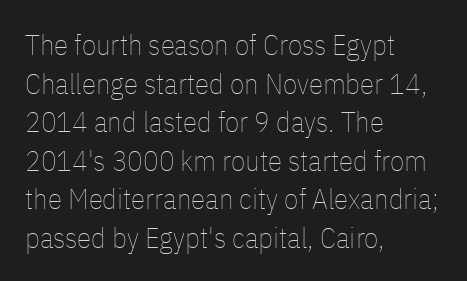
Q: Is the text bold? A: No.
Q: Is the text italic (slanted)? A: No, it is upright.
Q: Is the text underlined? A: No.
Q: How is the paragraph aligned? A: Left-aligned.
Q: Is the spacing between letters normal or unusually wide? A: Normal.
Q: Is the spacing between lines tight, normal or loose? A: Normal.
Q: Width (condensed, normal, or wide)? A: Condensed.
Q: Stroke contrast? A: Low.
Q: x-height? A: Medium.
Q: Monospaced? A: No.
